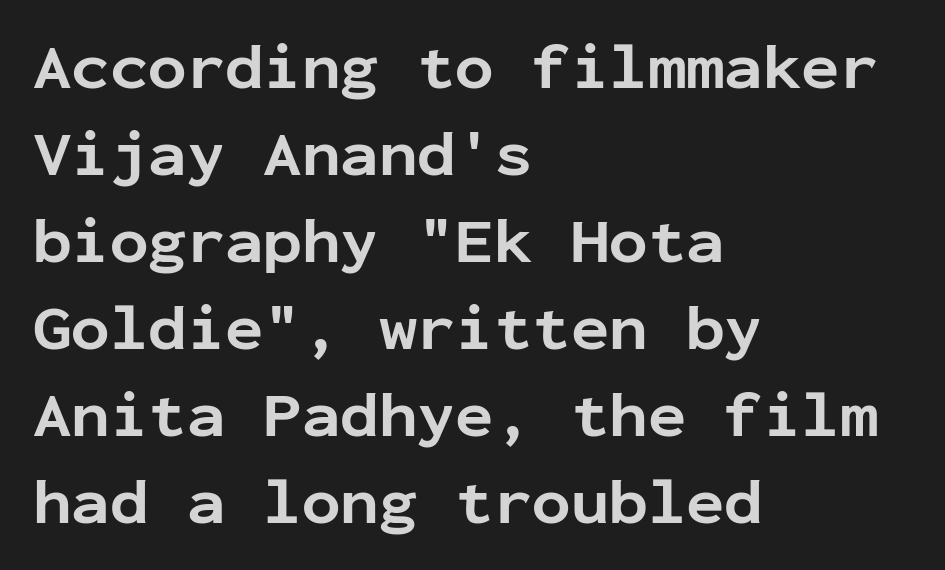
The rows are spaced the way most documents space them. Layout note: lines flush left. Compared with an ordinary text face, these strokes are far heavier — a full bold. The face used here is a sans, in the tradition of grotesques and geometrics.
